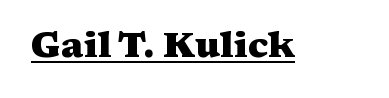
Is there an underline? Yes — a line sits under the letters. Are there feet on the stems? There are — it's a serif. Heft: maximum for text — a bold. Short note: letters normally spaced. Do the characters align in a grid? No, the font is proportional. These lines were composed using upright roman letters.
